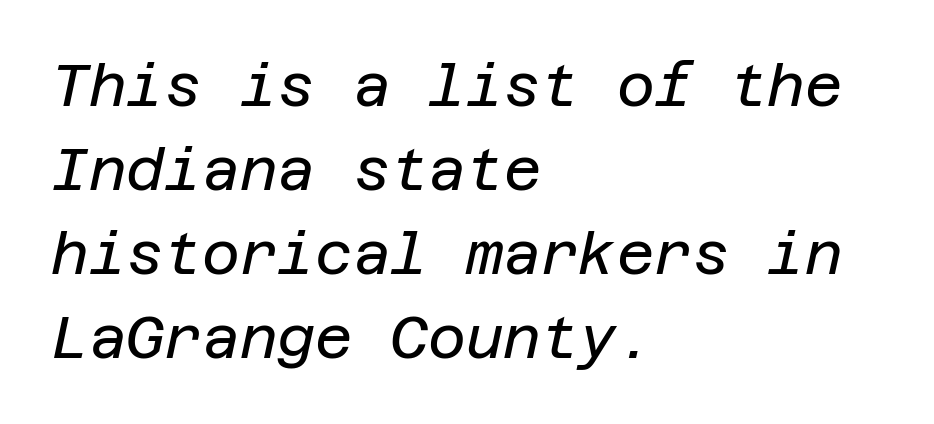
Q: Is the text bold? A: No.
Q: Is the text italic (slanted)? A: Yes, it leans right by about 12 degrees.
Q: Is the text underlined? A: No.
Q: How is the paragraph aligned? A: Left-aligned.
Q: Is the spacing between letters normal or unusually wide? A: Normal.
Q: Is the spacing between lines tight, normal or loose? A: Normal.
Q: Width (condensed, normal, or wide)? A: Normal.
Q: Stroke contrast? A: Low.
Q: x-height? A: Large.
